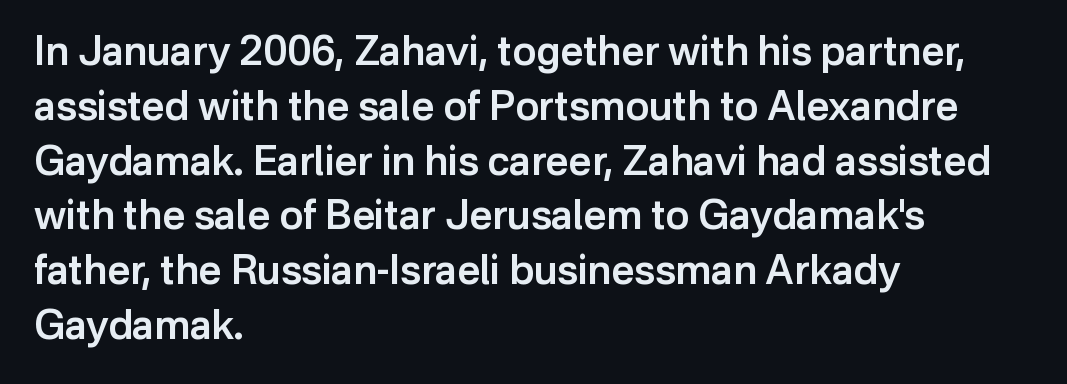
{"serif": "no", "italic": "no", "bold": "semi", "weight": "semibold", "width": "normal", "stroke_contrast": "low", "x_height": "medium", "monospaced": "no", "underline": "no", "align": "left", "line_spacing": "normal", "line_spacing_ratio": 1.37, "letter_spacing": "normal", "letter_spacing_em": 0.0, "glyph_px": 40}
